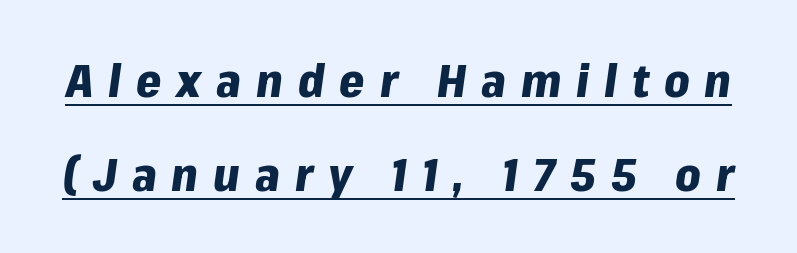
Q: Is the text bold? A: Yes.
Q: Is the text italic (slanted)? A: Yes, it leans right by about 8 degrees.
Q: Is the text underlined? A: Yes.
Q: Is the spacing between letters normal or unusually wide? A: Unusually wide.
Q: Is the spacing between lines tight, normal or loose? A: Loose.
Q: Width (condensed, normal, or wide)? A: Normal.
Q: Stroke contrast? A: Low.
Q: x-height? A: Medium.
Q: Monospaced? A: No.
